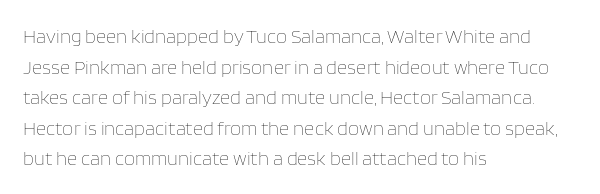
If you drew a line through each stem, it would be perfectly vertical. Students, observe: this is what conventionally led text looks like. Alignment: flush left. Decoration check: the copy has no underline.
